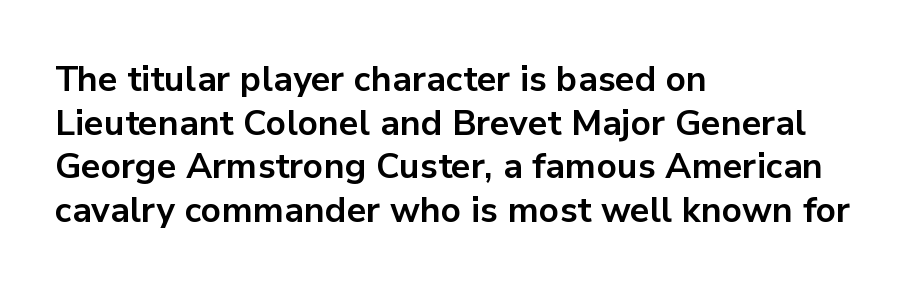
{"serif": "no", "italic": "no", "bold": "yes", "weight": "bold", "width": "normal", "stroke_contrast": "low", "x_height": "medium", "monospaced": "no", "underline": "no", "align": "left", "line_spacing": "normal", "line_spacing_ratio": 1.25, "letter_spacing": "normal", "letter_spacing_em": 0.0, "glyph_px": 35}
